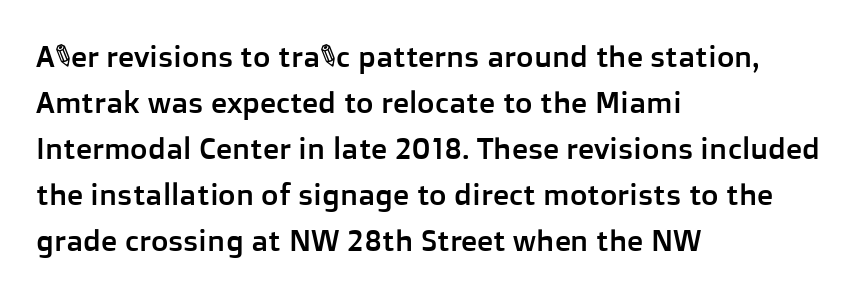
The image shows 30 px sans-serif type, upright; set left-aligned, normal line spacing (1.53x), normal letter spacing, not underlined; low stroke contrast and a medium x-height.
